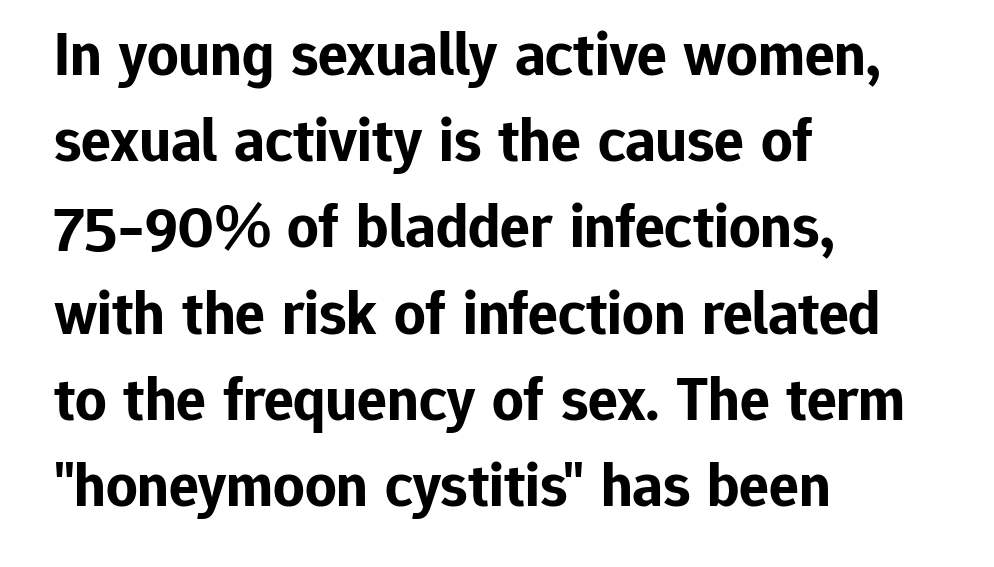
{"serif": "no", "italic": "no", "bold": "yes", "weight": "bold", "width": "normal", "stroke_contrast": "low", "x_height": "medium", "monospaced": "no", "underline": "no", "align": "left", "line_spacing": "normal", "line_spacing_ratio": 1.39, "letter_spacing": "normal", "letter_spacing_em": 0.0, "glyph_px": 62}
